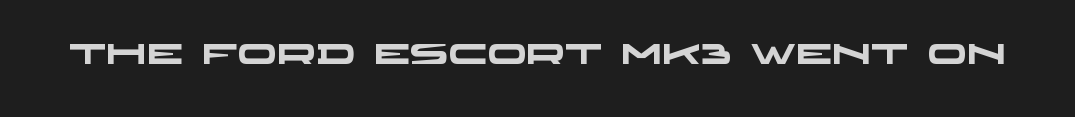
The image shows 29 px heavy, wide sans-serif type; set normal letter spacing, not underlined; low stroke contrast and a large x-height.
